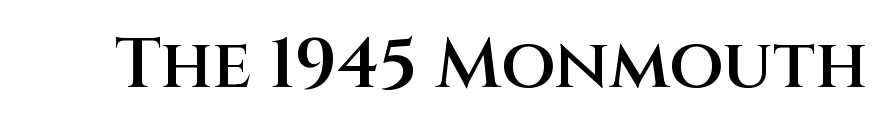
The image shows 70 px semibold sans-serif type, upright; set normal letter spacing, not underlined; medium stroke contrast and a large x-height.
